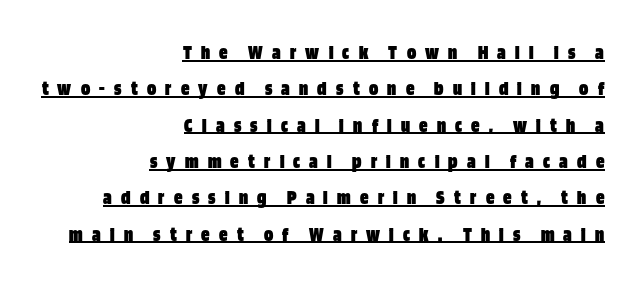
Q: Is the text bold? A: Yes.
Q: Is the text italic (slanted)? A: No, it is upright.
Q: Is the text underlined? A: Yes.
Q: How is the paragraph aligned? A: Right-aligned.
Q: Is the spacing between letters normal or unusually wide? A: Unusually wide.
